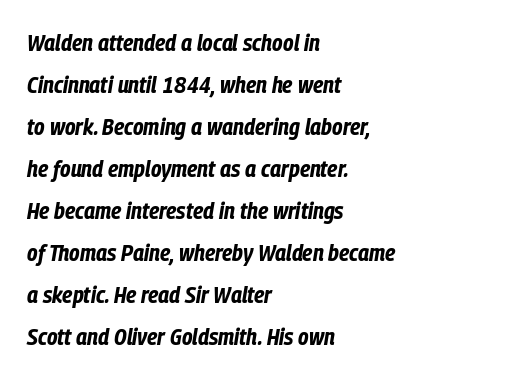
Q: Is the text bold? A: Yes.
Q: Is the text italic (slanted)? A: Yes, it leans right by about 9 degrees.
Q: Is the text underlined? A: No.
Q: How is the paragraph aligned? A: Left-aligned.
Q: Is the spacing between letters normal or unusually wide? A: Normal.
